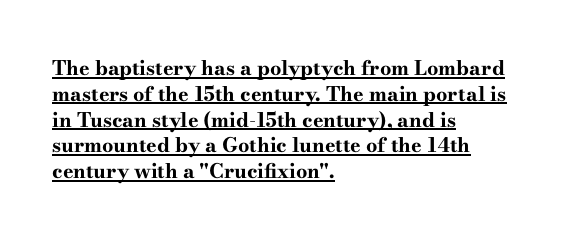
{"italic": "no", "bold": "yes", "underline": "yes", "align": "left", "line_spacing": "normal", "line_spacing_ratio": 1.29, "letter_spacing": "normal", "letter_spacing_em": 0.0, "glyph_px": 20}
